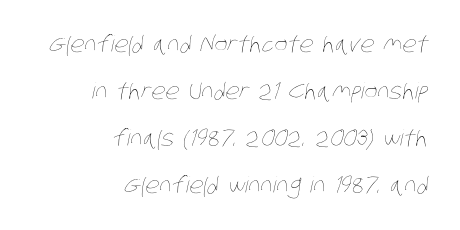
Leading: increased. This rendering uses right alignment, leaving the left contour irregular. A quiet, ordinary-to-light weight characterises the typeface. Descenders hang freely into open space. Spacing between characters is what you'd get straight out of the box.
